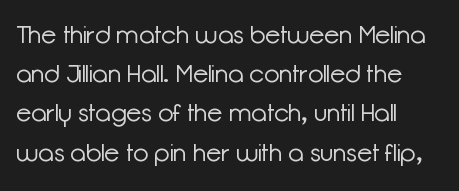
The image shows 25 px text type, upright; set left-aligned, normal line spacing (1.57x), normal letter spacing, not underlined.
